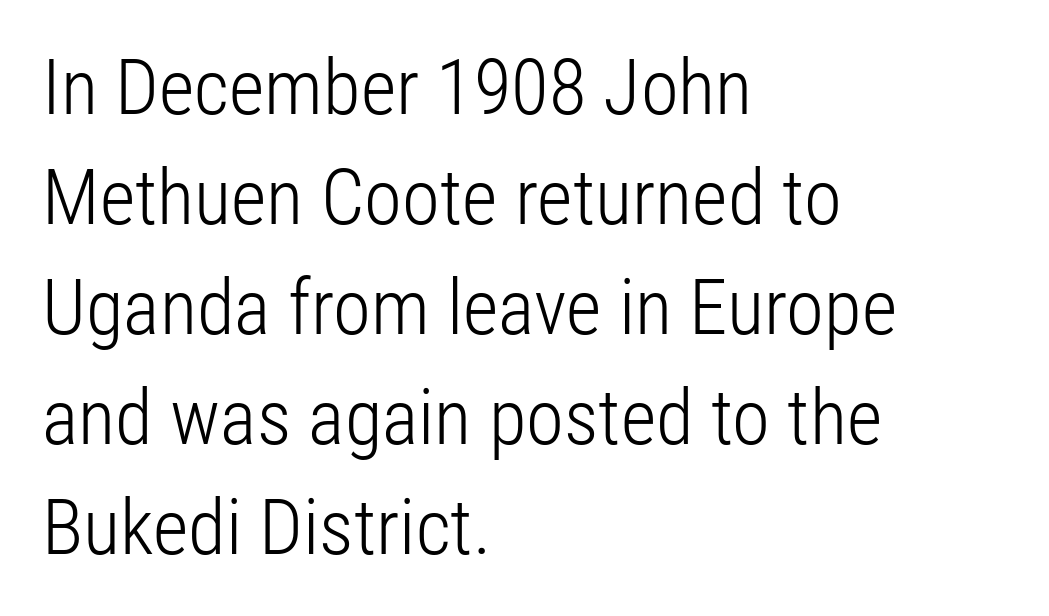
The weight tops out at a normal text grade. Examine the stroke ends and you'll find no serifs. No italicization has been applied; the sample stays upright. Check the space under the baseline: it is left empty.
